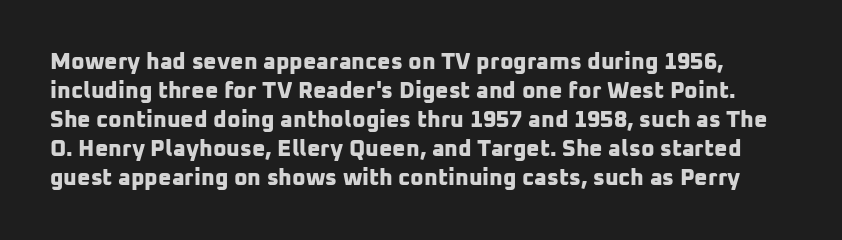
The image shows 23 px bold type; set normal line spacing (1.26x), normal letter spacing, not underlined.
